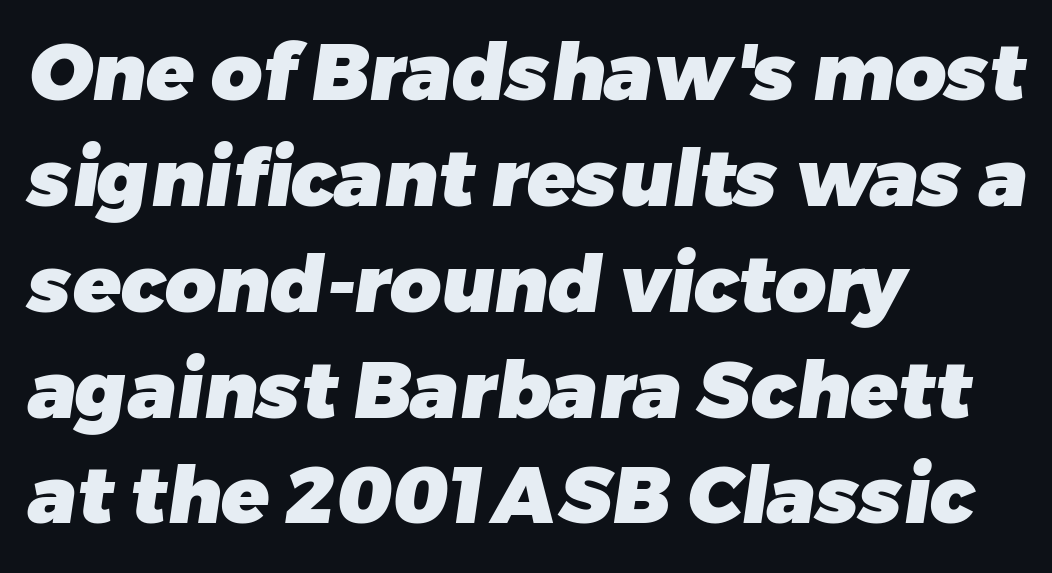
The image shows 79 px heavy sans-serif type; set left-aligned, normal line spacing (1.34x), normal letter spacing, not underlined; low stroke contrast and a medium x-height.
